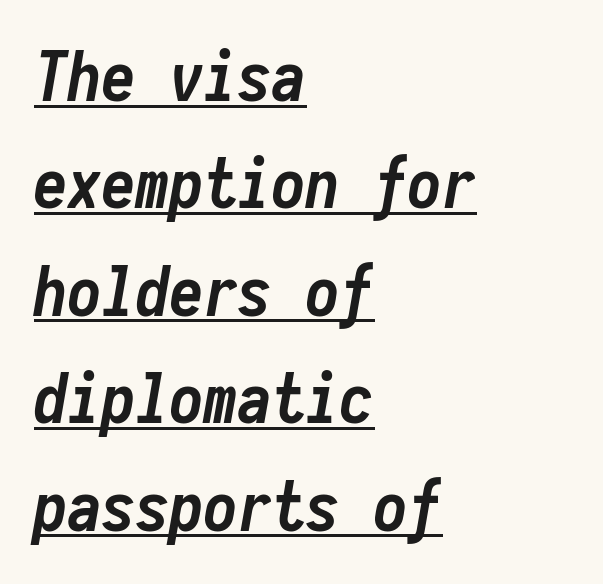
Q: Is the text bold? A: Yes.
Q: Is the text italic (slanted)? A: Yes, it leans right by about 10 degrees.
Q: Is the text underlined? A: Yes.
Q: How is the paragraph aligned? A: Left-aligned.
Q: Is the spacing between letters normal or unusually wide? A: Normal.
Q: Is the spacing between lines tight, normal or loose? A: Normal.
Q: Width (condensed, normal, or wide)? A: Condensed.
Q: Stroke contrast? A: Low.
Q: x-height? A: Medium.
Q: Monospaced? A: Yes.
